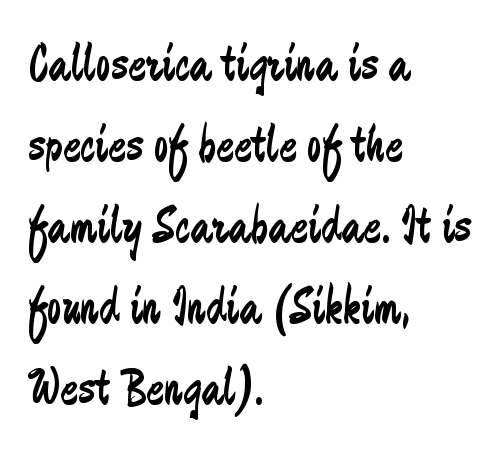
The foot of each line stays bare and open. Are there feet on the stems? There aren't — it's a sans. The font is comparable to plain body text, perhaps lighter. If you measured baseline to baseline, you'd find a middling distance. The typesetter chose a ragged-right arrangement here.
